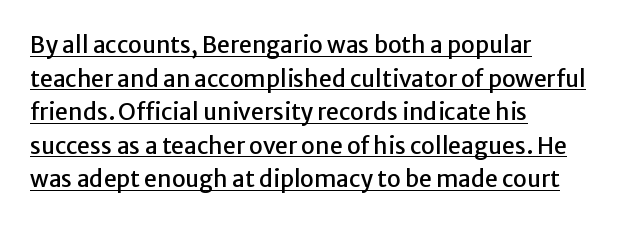
Italic? Not at all — the glyphs are vertical. A classic flush-left, rag-right setting is used for this passage. This sample carries an underscore along the baseline area. The face used here is rendered with its standard letterfit. The line-height multiplier appears to be the usual default.
